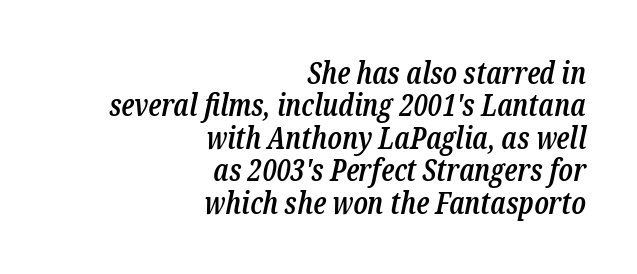
{"serif": "yes", "italic": "yes", "lean": "right", "slant_degrees": 12, "bold": "semi", "weight": "semibold", "width": "condensed", "stroke_contrast": "low", "x_height": "medium", "monospaced": "no", "underline": "no", "align": "right", "line_spacing": "tight", "line_spacing_ratio": 1.08, "letter_spacing": "normal", "letter_spacing_em": 0.0, "glyph_px": 30}
